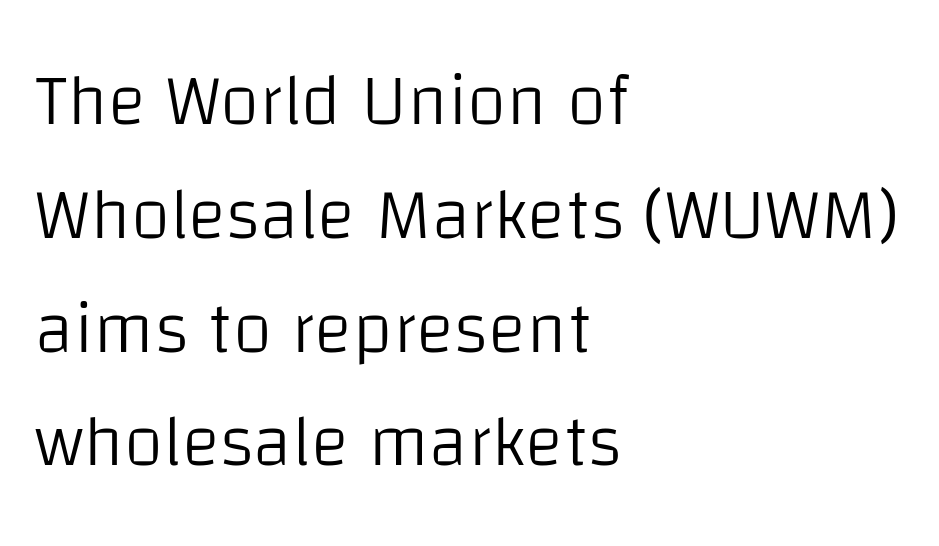
{"serif": "no", "italic": "no", "bold": "no", "weight": "light", "width": "normal", "stroke_contrast": "low", "x_height": "large", "monospaced": "no", "underline": "no", "align": "left", "line_spacing": "normal", "line_spacing_ratio": 1.58, "letter_spacing": "normal", "letter_spacing_em": 0.0, "glyph_px": 72}
